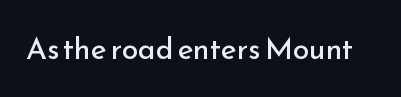
{"serif": "no", "italic": "no", "bold": "no", "weight": "regular", "width": "normal", "stroke_contrast": "low", "x_height": "small", "monospaced": "no", "underline": "no", "letter_spacing": "normal", "letter_spacing_em": 0.0, "glyph_px": 30}
